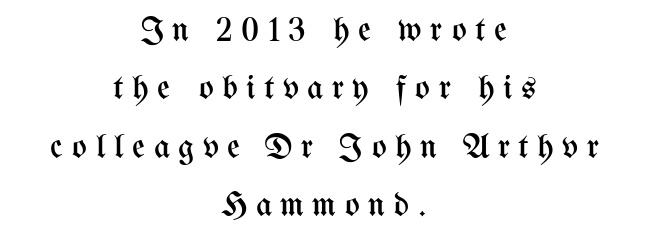
Honestly, the row spacing looks completely unremarkable. Ascenders rise straight up at ninety degrees. The baseline area is clear. Teacher's note: observe the equal gaps on both sides — that is centered alignment. Short note: letters widely spaced.
